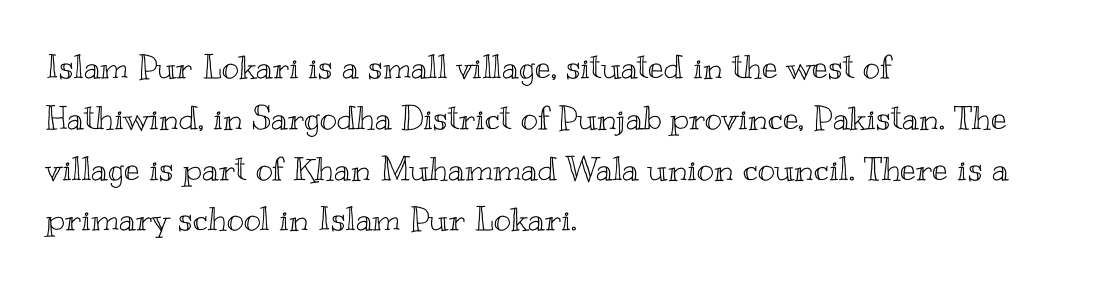
Q: Is the text italic (slanted)? A: No, it is upright.
Q: Is the text underlined? A: No.
Q: How is the paragraph aligned? A: Left-aligned.
Q: Is the spacing between letters normal or unusually wide? A: Normal.
Q: Is the spacing between lines tight, normal or loose? A: Normal.
Q: Width (condensed, normal, or wide)? A: Wide.
Q: x-height? A: Small.
Q: Monospaced? A: No.
